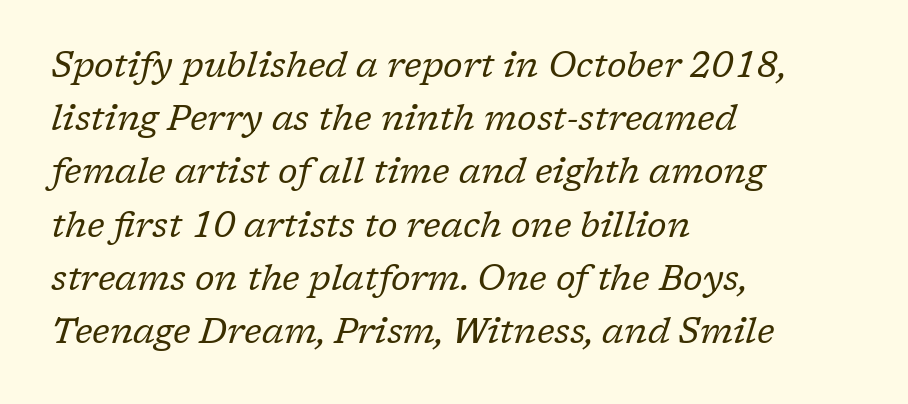
The image shows 35 px regular-weight serif type, italic (leaning right); set left-aligned, normal line spacing (1.52x), normal letter spacing, not underlined; low stroke contrast and a medium x-height.
